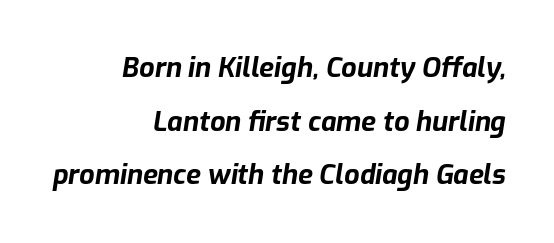
The passage shown leans; its letterforms are oblique. Words appear dense and cohesive because spacing is normal. In CSS terms this would be text-align: right. The area under the type is left untouched. How would I describe the line gaps? Wide and relaxed.
